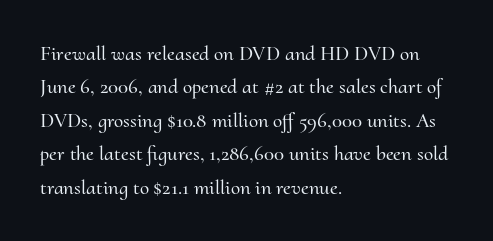
{"italic": "no", "underline": "no", "align": "left", "line_spacing": "normal", "line_spacing_ratio": 1.59, "letter_spacing": "normal", "letter_spacing_em": 0.0, "glyph_px": 21}
